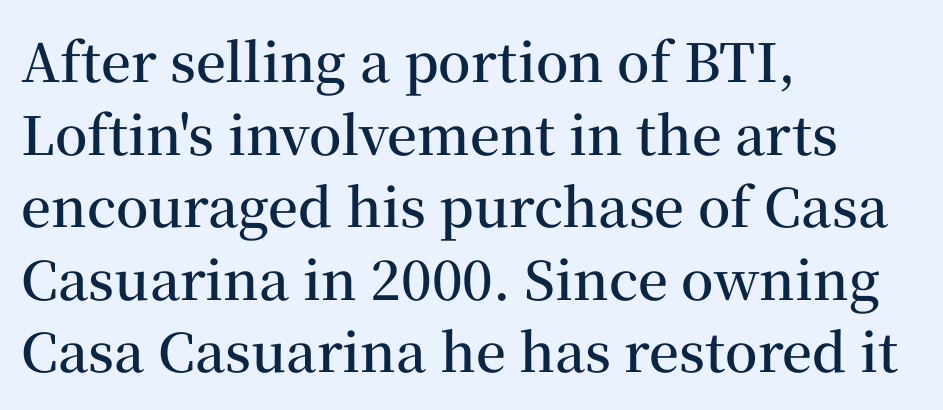
Is the block centered? No — it sits flush against the left margin. Varying glyph widths throughout — classic text-font behaviour. Clear beneath every line of the passage. Regarding leading, the lines here are spaced in the standard way.
